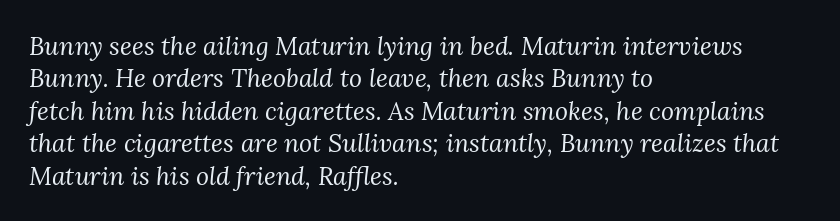
Q: Is the text bold? A: No.
Q: Is the text italic (slanted)? A: Yes, it leans right by about 3 degrees.
Q: Is the text underlined? A: No.
Q: How is the paragraph aligned? A: Left-aligned.
Q: Is the spacing between letters normal or unusually wide? A: Normal.
Q: Is the spacing between lines tight, normal or loose? A: Normal.
